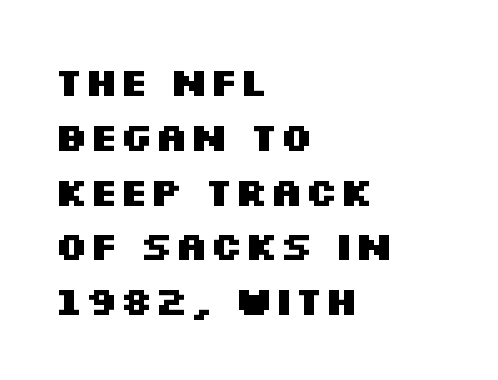
Q: Is the text bold? A: Yes.
Q: Is the text italic (slanted)? A: No, it is upright.
Q: Is the typeface a serif or a sans-serif typeface? A: Sans-serif.
Q: Is the text underlined? A: No.
Q: How is the paragraph aligned? A: Left-aligned.
Q: Is the spacing between letters normal or unusually wide? A: Normal.
Q: Is the spacing between lines tight, normal or loose? A: Normal.
Q: Width (condensed, normal, or wide)? A: Wide.
Q: Stroke contrast? A: Medium.
Q: x-height? A: Large.
Q: Monospaced? A: No.
